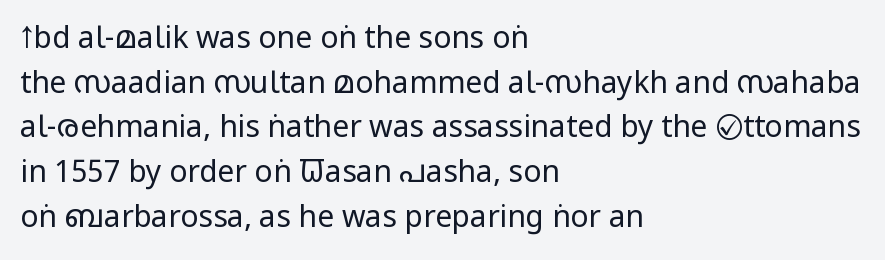
The image shows 30 px regular-weight, condensed sans-serif type, upright; set left-aligned, normal line spacing (1.49x), normal letter spacing, not underlined; low stroke contrast and a large x-height.
